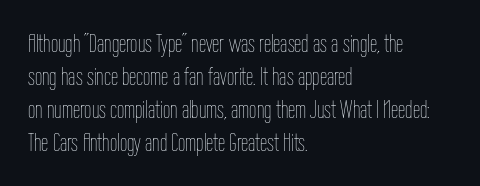
Q: Is the text bold? A: No.
Q: Is the text italic (slanted)? A: No, it is upright.
Q: Is the text underlined? A: No.
Q: How is the paragraph aligned? A: Left-aligned.
Q: Is the spacing between letters normal or unusually wide? A: Normal.
Q: Is the spacing between lines tight, normal or loose? A: Normal.
